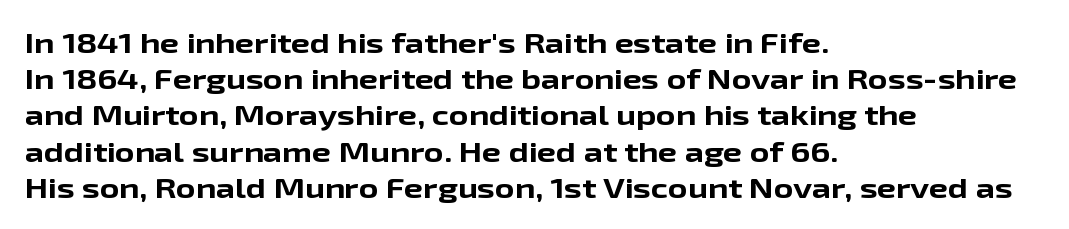
Does the weight exceed regular? Yes, all the way to bold. Inter-character spacing is left at the font's built-in metrics. If you drew a ruler down the left edge, every line would touch it. Only glyphs here, with clear space below each row. This sample keeps an unexceptional amount of space between lines.
